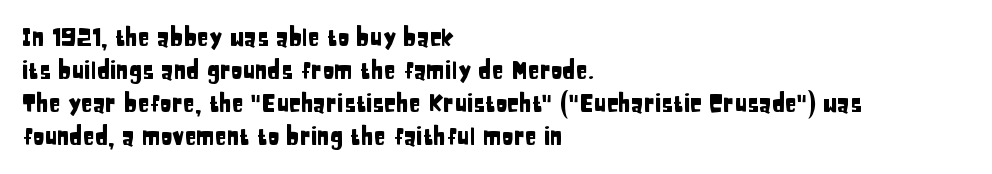
{"italic": "no", "underline": "no", "align": "left", "line_spacing": "normal", "line_spacing_ratio": 1.37, "letter_spacing": "normal", "letter_spacing_em": 0.0, "glyph_px": 24}
